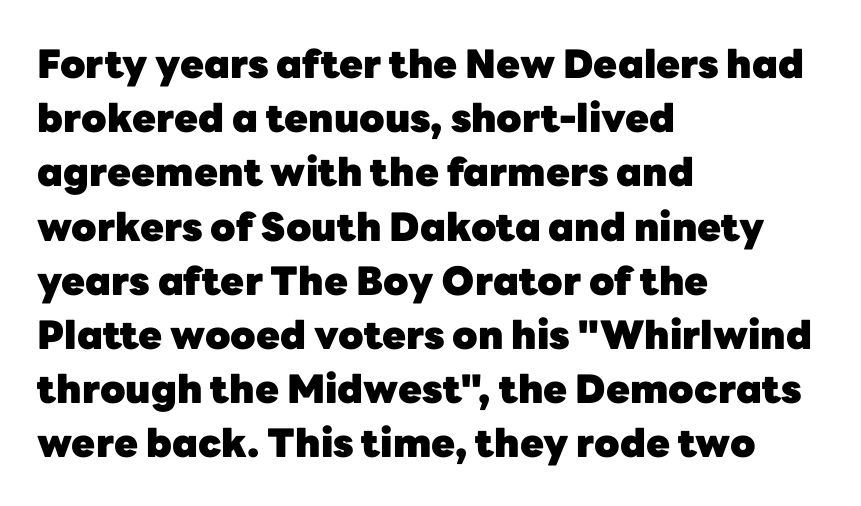
Q: Is the text bold? A: Yes.
Q: Is the text italic (slanted)? A: No, it is upright.
Q: Is the typeface a serif or a sans-serif typeface? A: Sans-serif.
Q: Is the text underlined? A: No.
Q: How is the paragraph aligned? A: Left-aligned.
Q: Is the spacing between letters normal or unusually wide? A: Normal.
Q: Is the spacing between lines tight, normal or loose? A: Normal.
Q: Width (condensed, normal, or wide)? A: Normal.
Q: Stroke contrast? A: Low.
Q: x-height? A: Medium.
Q: Monospaced? A: No.
